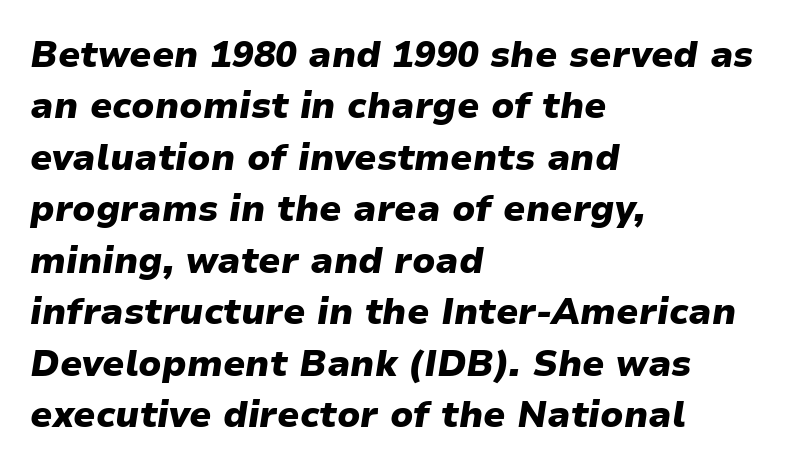
{"italic": "yes", "lean": "right", "slant_degrees": 9, "bold": "yes", "weight": "heavy", "width": "normal", "stroke_contrast": "low", "x_height": "medium", "monospaced": "no", "underline": "no", "align": "left", "line_spacing": "normal", "line_spacing_ratio": 1.43, "letter_spacing": "normal", "letter_spacing_em": 0.0, "glyph_px": 36}
